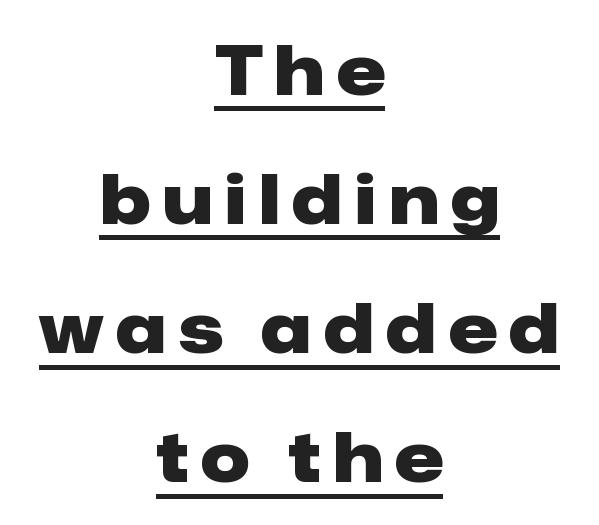
The image shows 69 px heavy sans-serif type, upright; set centered, line spacing 1.87x, underlined; low stroke contrast and a medium x-height.
